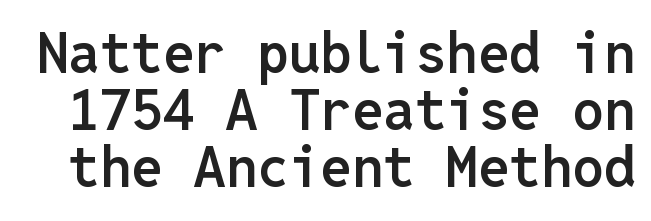
{"serif": "no", "italic": "no", "bold": "semi", "weight": "semibold", "width": "normal", "stroke_contrast": "low", "x_height": "medium", "monospaced": "yes", "underline": "no", "line_spacing": "tight", "line_spacing_ratio": 1.02, "letter_spacing": "normal", "letter_spacing_em": 0.0, "glyph_px": 56}
